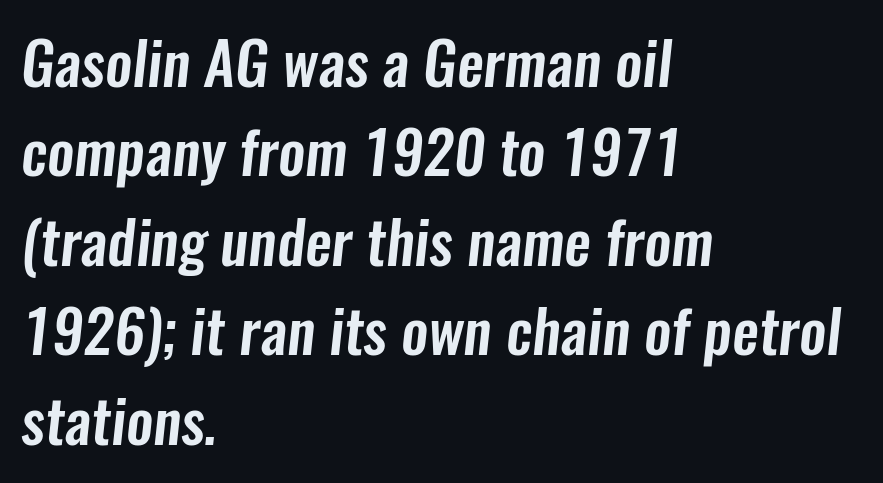
The face used here is proportionally spaced, like ordinary book or web type. These lines stack with their left ends in a neat column. In terms of leading, this rendering sits right in the middle. Nobody touched the tracking dial on this one. In terms of letterform style, serifs are entirely absent.
